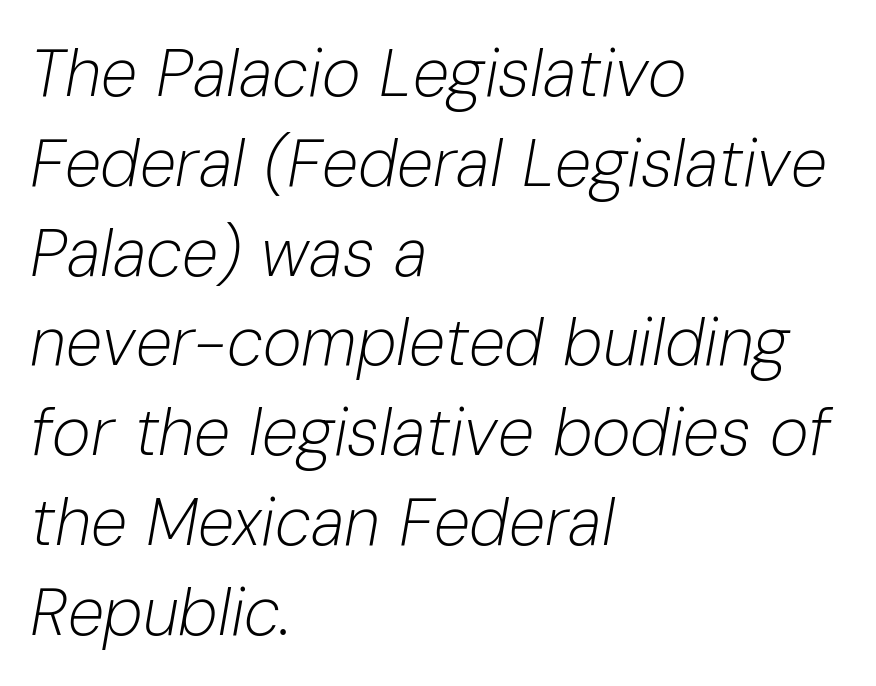
{"italic": "yes", "lean": "right", "slant_degrees": 10, "bold": "no", "weight": "light", "width": "normal", "stroke_contrast": "low", "x_height": "medium", "monospaced": "no", "underline": "no", "align": "left", "line_spacing": "normal", "line_spacing_ratio": 1.36, "letter_spacing": "normal", "letter_spacing_em": 0.0, "glyph_px": 66}
